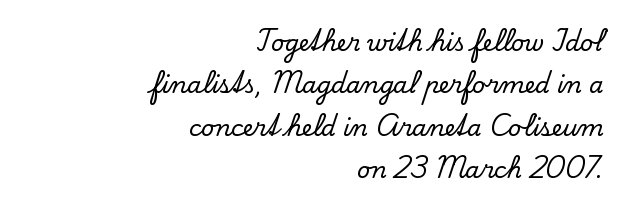
Students, note that the glyphs here touch the page at normal intervals. The space beneath each line is pristine and unruled. Typeset ragged left — the right edge is the straight one.
